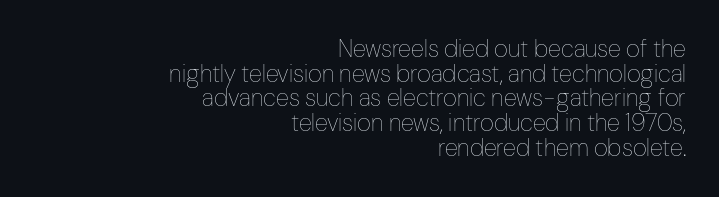
On a weight scale, this lands at 450 or below. Italic: no, the glyphs are upright roman. Layout note: lines flush right. The words here are not underlined. The type is set solid horizontally, with unmodified tracking.
